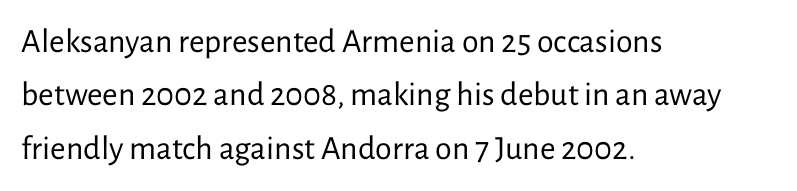
Q: Is the text bold? A: No.
Q: Is the text italic (slanted)? A: No, it is upright.
Q: Is the typeface a serif or a sans-serif typeface? A: Sans-serif.
Q: Is the text underlined? A: No.
Q: How is the paragraph aligned? A: Left-aligned.
Q: Is the spacing between letters normal or unusually wide? A: Normal.
Q: Is the spacing between lines tight, normal or loose? A: Normal.
Q: Width (condensed, normal, or wide)? A: Normal.
Q: Stroke contrast? A: Low.
Q: x-height? A: Medium.
Q: Monospaced? A: No.
